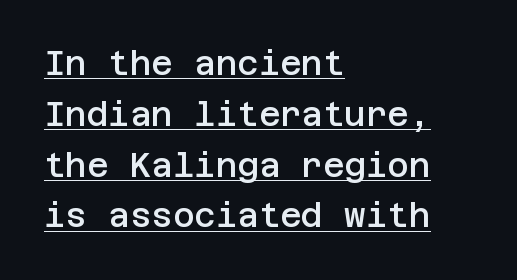
Q: Is the text bold? A: Semi-bold.
Q: Is the text italic (slanted)? A: No, it is upright.
Q: Is the typeface a serif or a sans-serif typeface? A: Sans-serif.
Q: Is the text underlined? A: Yes.
Q: How is the paragraph aligned? A: Left-aligned.
Q: Is the spacing between letters normal or unusually wide? A: Normal.
Q: Is the spacing between lines tight, normal or loose? A: Normal.
Q: Width (condensed, normal, or wide)? A: Normal.
Q: Stroke contrast? A: Low.
Q: x-height? A: Large.
